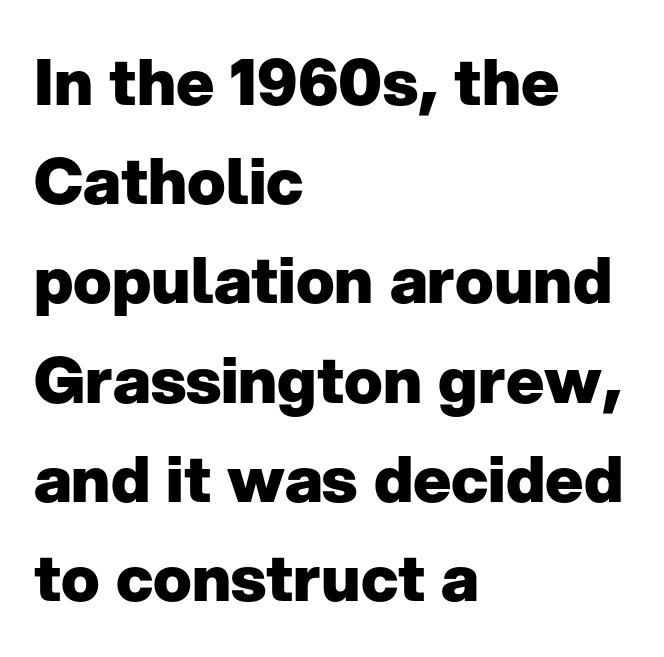
Q: Is the text bold? A: Yes.
Q: Is the text italic (slanted)? A: No, it is upright.
Q: Is the typeface a serif or a sans-serif typeface? A: Sans-serif.
Q: Is the text underlined? A: No.
Q: How is the paragraph aligned? A: Left-aligned.
Q: Is the spacing between letters normal or unusually wide? A: Normal.
Q: Is the spacing between lines tight, normal or loose? A: Normal.
Q: Width (condensed, normal, or wide)? A: Normal.
Q: Stroke contrast? A: Low.
Q: x-height? A: Medium.
Q: Monospaced? A: No.
